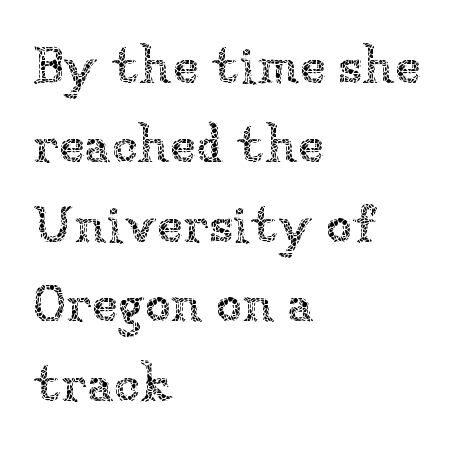
A classic flush-left, rag-right setting is used for this passage. Compared with typical body copy, the letter spacing here is the same. The letters advance in unequal steps, a hallmark of proportional type. The lettering holds an erect, upright posture throughout. Think standard paragraph weight, or any step lighter than that.
